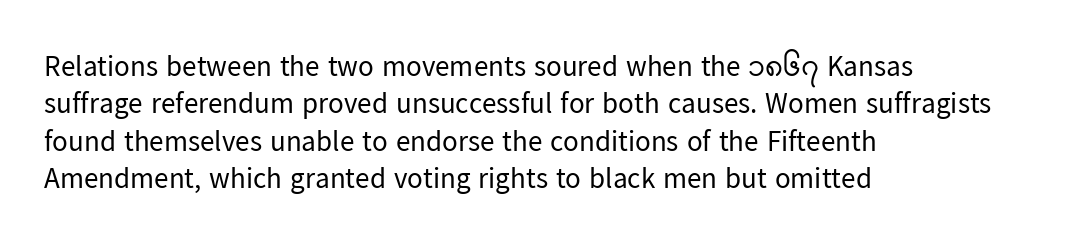
Q: Is the text bold? A: No.
Q: Is the text italic (slanted)? A: No, it is upright.
Q: Is the typeface a serif or a sans-serif typeface? A: Sans-serif.
Q: Is the text underlined? A: No.
Q: How is the paragraph aligned? A: Left-aligned.
Q: Is the spacing between letters normal or unusually wide? A: Normal.
Q: Is the spacing between lines tight, normal or loose? A: Normal.
Q: Width (condensed, normal, or wide)? A: Normal.
Q: Stroke contrast? A: Low.
Q: x-height? A: Medium.
Q: Monospaced? A: No.
